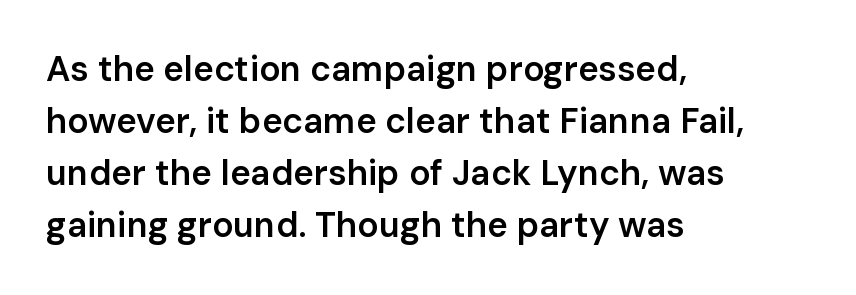
Firm but not heavy-handed strokes: this text is semibold. The font's upright variant was chosen for this text. These lines are rendered in a variable-pitch font. Each line starts at the same left margin while the right side varies. Regarding leading, the lines here are spaced in the standard way. The characters display no serif detailing; their extremities are plain.
